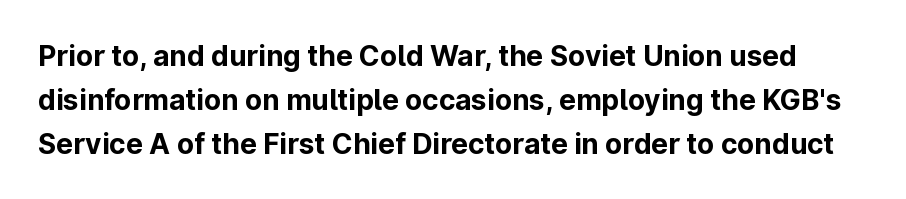
Q: Is the text bold? A: Yes.
Q: Is the text italic (slanted)? A: No, it is upright.
Q: Is the typeface a serif or a sans-serif typeface? A: Sans-serif.
Q: Is the text underlined? A: No.
Q: Is the spacing between letters normal or unusually wide? A: Normal.
Q: Is the spacing between lines tight, normal or loose? A: Normal.
Q: Width (condensed, normal, or wide)? A: Normal.
Q: Stroke contrast? A: Low.
Q: x-height? A: Medium.
Q: Monospaced? A: No.
